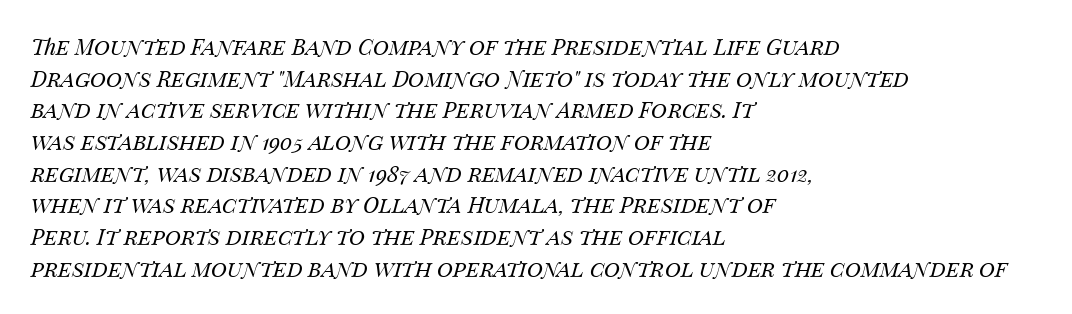
The image shows 22 px text type, italic (leaning right); set left-aligned, normal line spacing (1.44x), normal letter spacing, not underlined.
